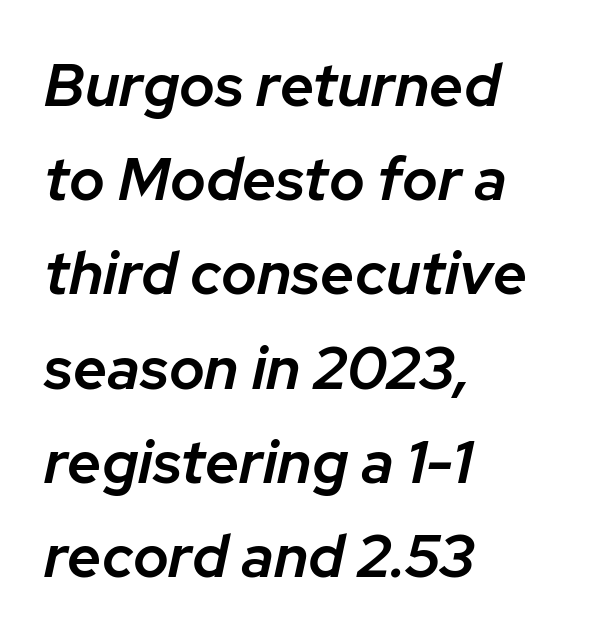
The image shows 60 px semibold type, italic (leaning right); set left-aligned, normal line spacing (1.57x), normal letter spacing, not underlined; low stroke contrast and a medium x-height.
